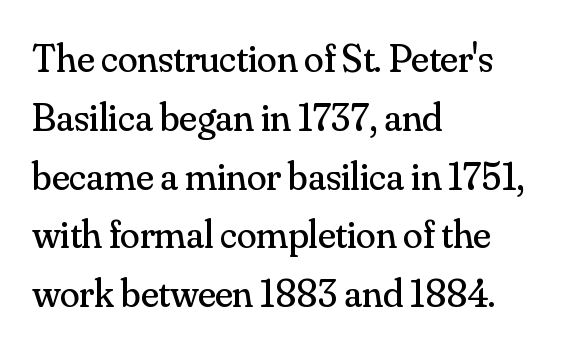
Q: Is the text bold? A: No.
Q: Is the text italic (slanted)? A: No, it is upright.
Q: Is the typeface a serif or a sans-serif typeface? A: Serif.
Q: Is the text underlined? A: No.
Q: How is the paragraph aligned? A: Left-aligned.
Q: Is the spacing between letters normal or unusually wide? A: Normal.
Q: Is the spacing between lines tight, normal or loose? A: Normal.
Q: Width (condensed, normal, or wide)? A: Normal.
Q: Stroke contrast? A: Medium.
Q: x-height? A: Small.
Q: Monospaced? A: No.
